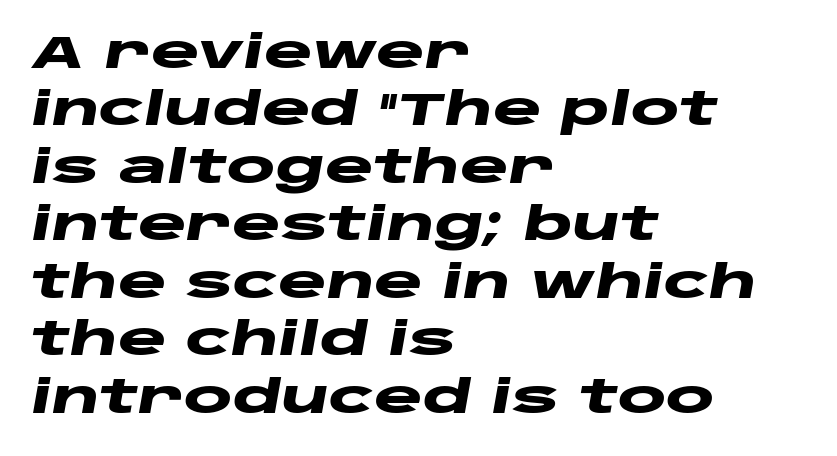
Q: Is the text bold? A: Yes.
Q: Is the text italic (slanted)? A: Yes, it leans right by about 10 degrees.
Q: Is the text underlined? A: No.
Q: How is the paragraph aligned? A: Left-aligned.
Q: Is the spacing between letters normal or unusually wide? A: Normal.
Q: Is the spacing between lines tight, normal or loose? A: Normal.
Q: Width (condensed, normal, or wide)? A: Wide.
Q: Stroke contrast? A: Low.
Q: x-height? A: Large.
Q: Monospaced? A: No.
